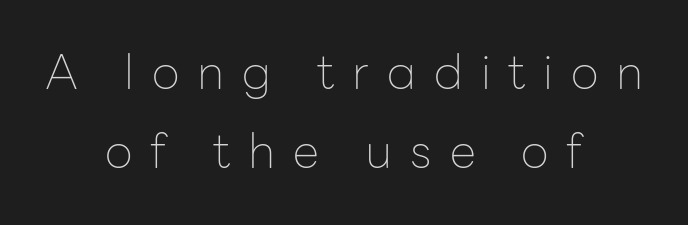
{"serif": "no", "italic": "no", "bold": "no", "weight": "thin", "width": "normal", "stroke_contrast": "low", "x_height": "medium", "monospaced": "no", "underline": "no", "align": "center", "line_spacing": "normal", "line_spacing_ratio": 1.65, "letter_spacing": "wide", "letter_spacing_em": 0.37, "glyph_px": 48}
